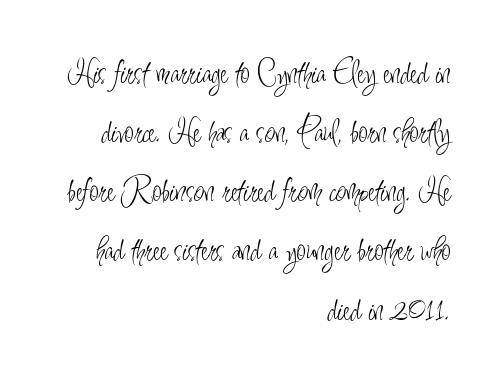
The image shows 34 px light, condensed sans-serif type; set right-aligned, line spacing 1.74x, normal letter spacing, not underlined; low stroke contrast and a small x-height.
